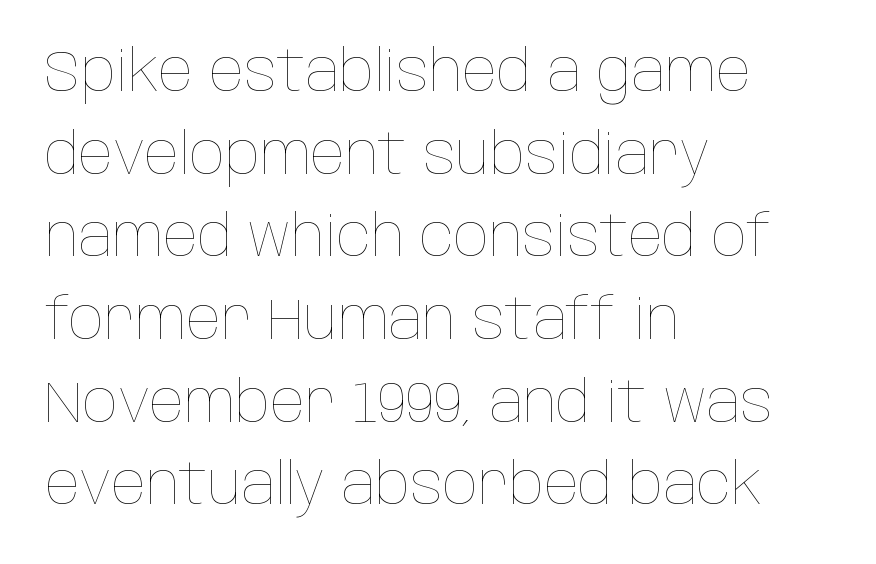
{"italic": "no", "bold": "no", "weight": "thin", "width": "condensed", "stroke_contrast": "low", "x_height": "large", "monospaced": "no", "underline": "no", "align": "left", "line_spacing": "normal", "line_spacing_ratio": 1.45, "letter_spacing": "normal", "letter_spacing_em": 0.0, "glyph_px": 57}
